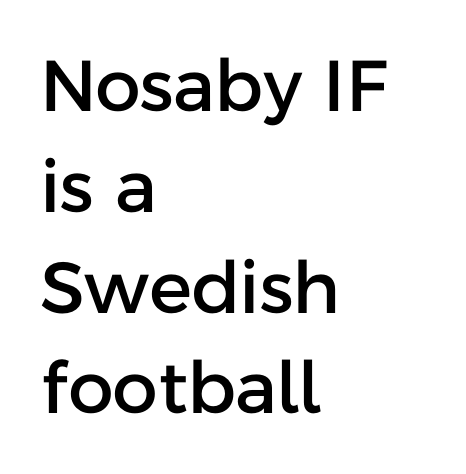
{"serif": "no", "italic": "no", "width": "normal", "stroke_contrast": "low", "x_height": "medium", "monospaced": "no", "underline": "no", "align": "left", "line_spacing": "normal", "line_spacing_ratio": 1.4, "letter_spacing": "normal", "letter_spacing_em": 0.0, "glyph_px": 72}
